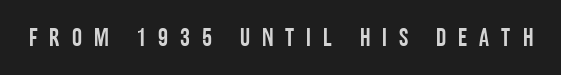
Look at the tracking — it's clearly loosened, letters drifting apart. The axis of the letterforms is exactly vertical. A clean baseline with only descenders dipping below it.
